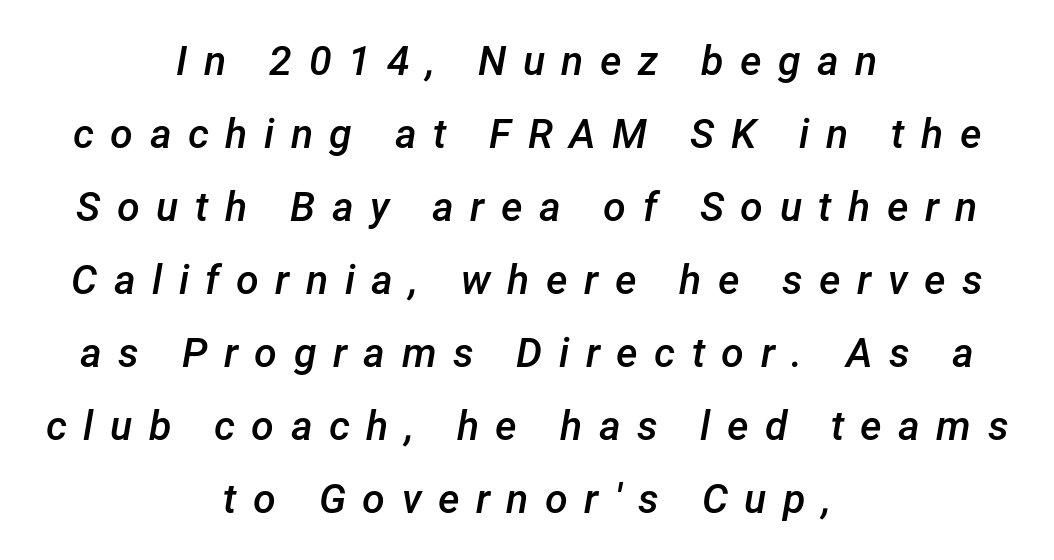
{"italic": "yes", "lean": "right", "slant_degrees": 12, "bold": "semi", "weight": "semibold", "width": "normal", "stroke_contrast": "low", "x_height": "medium", "monospaced": "no", "underline": "no", "align": "center", "line_spacing_ratio": 1.78, "letter_spacing": "wide", "letter_spacing_em": 0.4, "glyph_px": 41}
